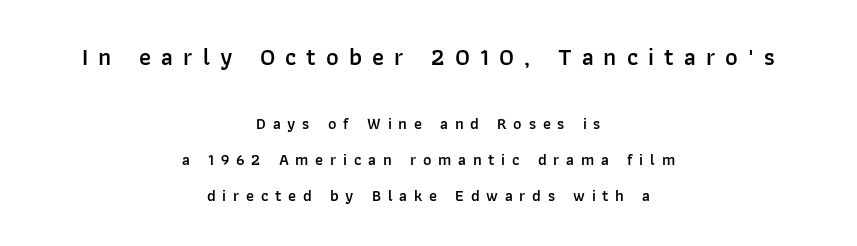
{"italic": "no", "bold": "semi", "underline": "no", "align": "center", "line_spacing": "loose", "line_spacing_ratio": 2.24, "letter_spacing": "wide", "letter_spacing_em": 0.42, "larger_block": "first", "size_ratio": 1.5, "glyph_px": 24}
